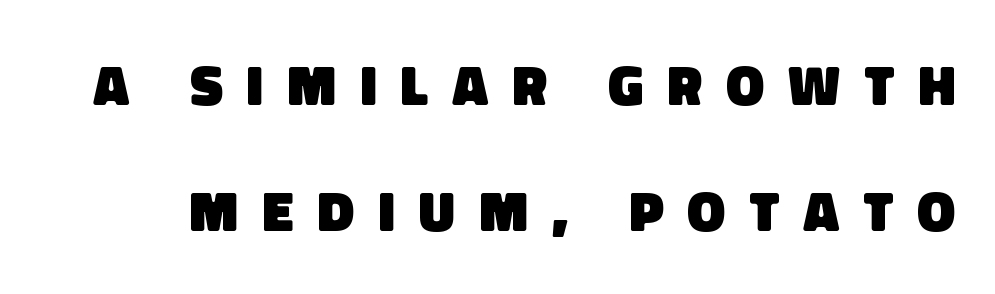
The image shows 57 px heavy sans-serif type; set loose line spacing (2.21x), unusually wide letter spacing (+0.42 em), not underlined; low stroke contrast and a large x-height.
